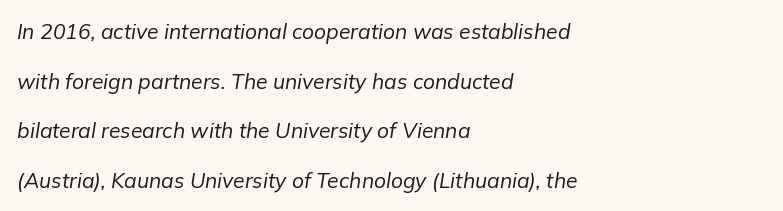
The image shows 21 px text type, italic (leaning right); set left-aligned, loose line spacing (2.36x), normal letter spacing, not underlined.
